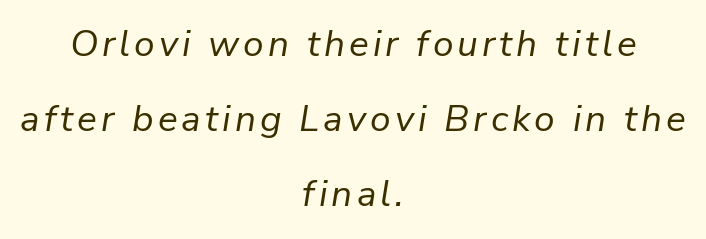
{"italic": "yes", "lean": "right", "slant_degrees": 9, "bold": "no", "weight": "regular", "width": "normal", "stroke_contrast": "low", "x_height": "medium", "monospaced": "no", "underline": "no", "align": "center", "line_spacing": "loose", "line_spacing_ratio": 2.03, "glyph_px": 37}
